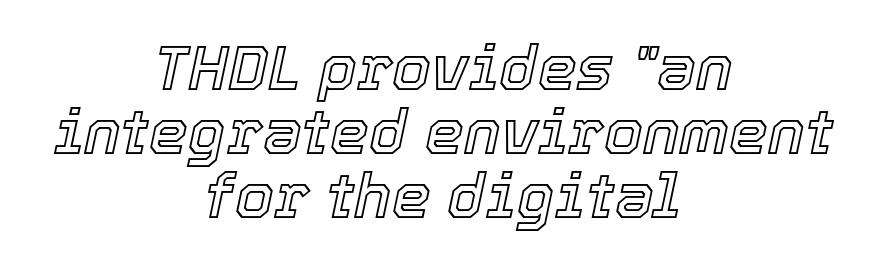
{"italic": "yes", "lean": "right", "slant_degrees": 12, "width": "normal", "x_height": "medium", "monospaced": "no", "underline": "no", "align": "center", "line_spacing": "tight", "line_spacing_ratio": 1.03, "letter_spacing": "normal", "letter_spacing_em": 0.0, "glyph_px": 62}
